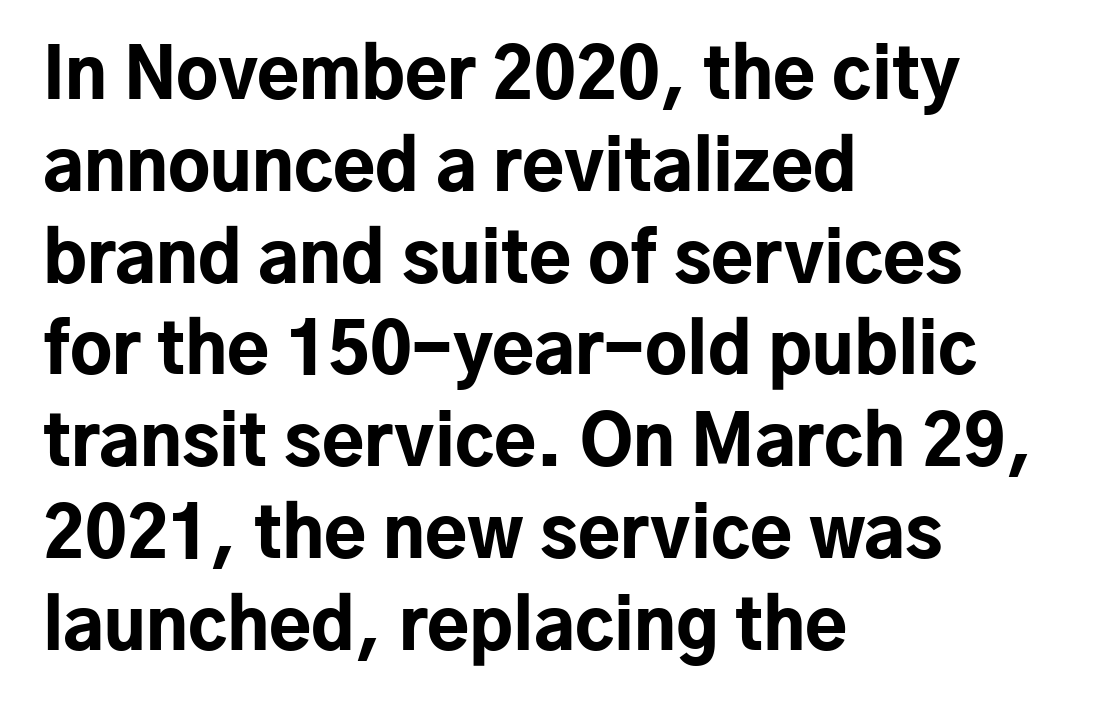
{"serif": "no", "italic": "no", "bold": "yes", "weight": "bold", "width": "normal", "stroke_contrast": "low", "x_height": "medium", "monospaced": "no", "underline": "no", "align": "left", "line_spacing": "normal", "line_spacing_ratio": 1.33, "letter_spacing": "normal", "letter_spacing_em": 0.0, "glyph_px": 69}
